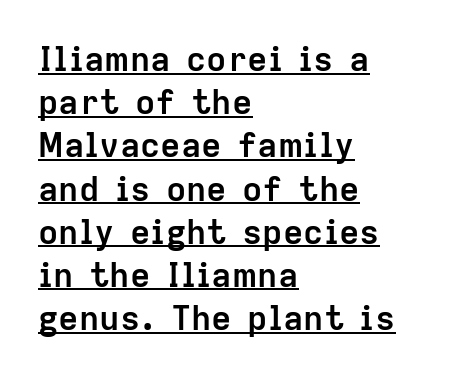
The image shows 34 px semibold sans-serif type, upright; set left-aligned, normal line spacing (1.27x), normal letter spacing, underlined; low stroke contrast and a medium x-height.
